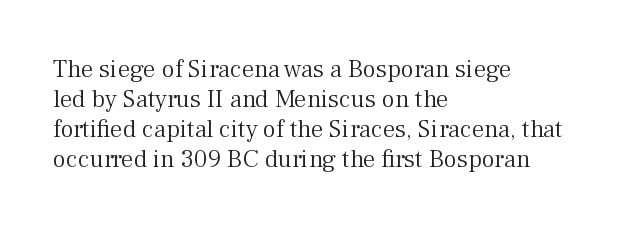
Q: Is the text bold? A: No.
Q: Is the text italic (slanted)? A: No, it is upright.
Q: Is the text underlined? A: No.
Q: How is the paragraph aligned? A: Left-aligned.
Q: Is the spacing between letters normal or unusually wide? A: Normal.
